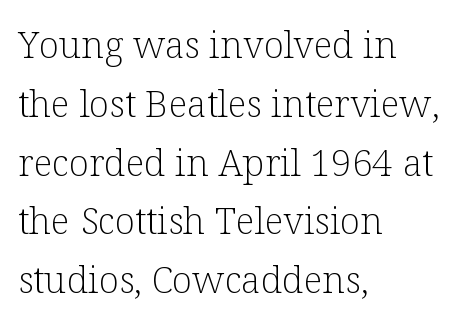
Q: Is the text bold? A: No.
Q: Is the text italic (slanted)? A: No, it is upright.
Q: Is the typeface a serif or a sans-serif typeface? A: Serif.
Q: Is the text underlined? A: No.
Q: How is the paragraph aligned? A: Left-aligned.
Q: Is the spacing between letters normal or unusually wide? A: Normal.
Q: Is the spacing between lines tight, normal or loose? A: Normal.
Q: Width (condensed, normal, or wide)? A: Normal.
Q: Stroke contrast? A: Low.
Q: x-height? A: Medium.
Q: Monospaced? A: No.
